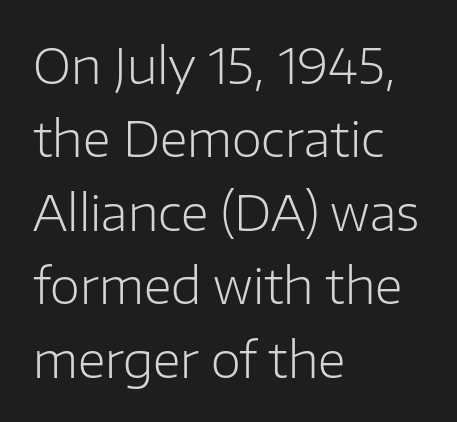
The image shows 49 px light sans-serif type, upright; set left-aligned, normal line spacing (1.5x), normal letter spacing, not underlined; low stroke contrast and a medium x-height.
